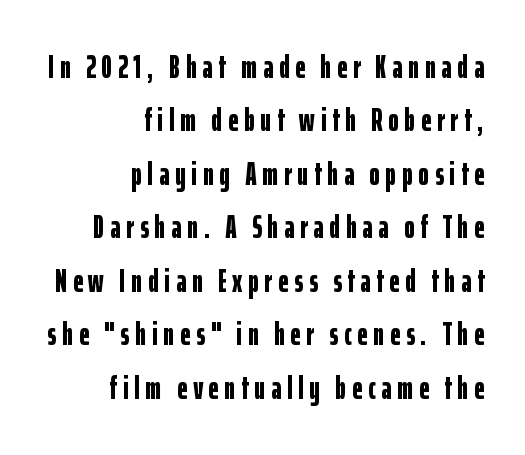
{"serif": "no", "italic": "no", "bold": "yes", "weight": "bold", "width": "condensed", "stroke_contrast": "low", "x_height": "medium", "monospaced": "no", "underline": "no", "align": "right", "line_spacing": "normal", "line_spacing_ratio": 1.67, "glyph_px": 32}
